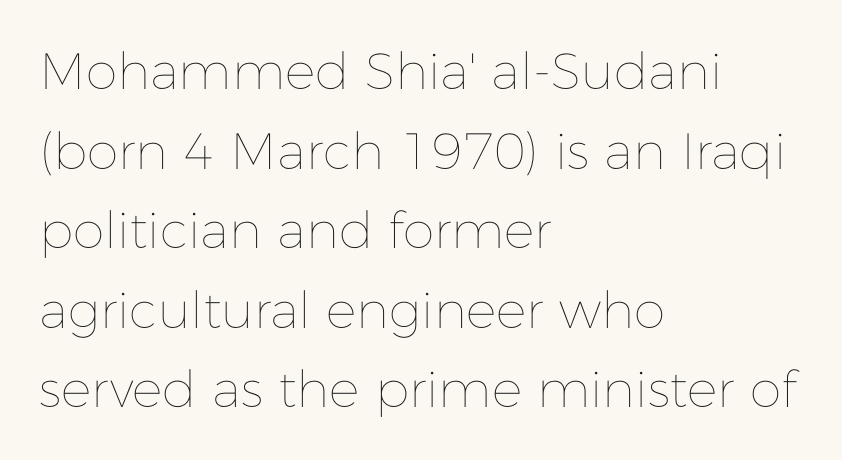
Proportional: the letters do not fall into vertical columns. Posture: vertical. The lines are quadded left. The lines sit at an ordinary, default distance from one another.
